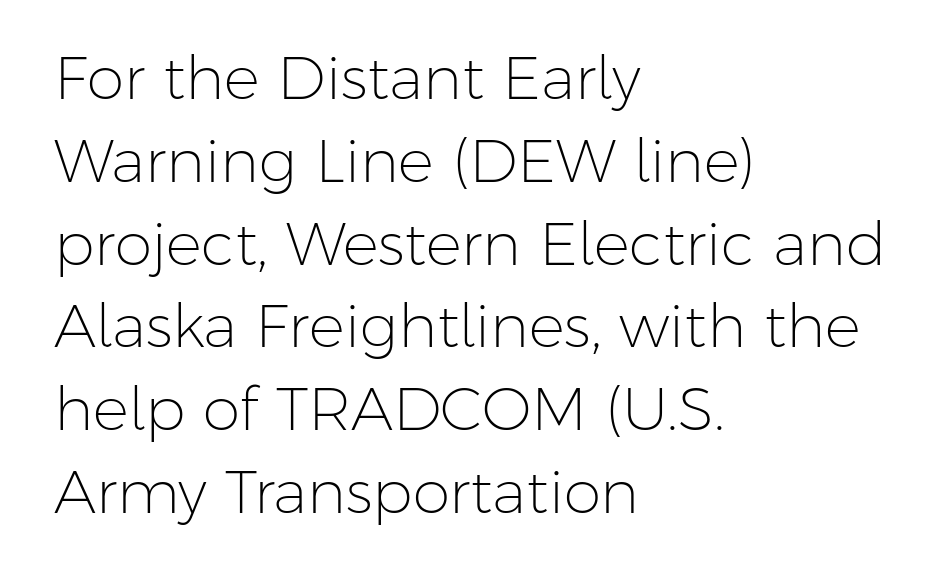
The image shows 60 px light sans-serif type, upright; set left-aligned, normal line spacing (1.38x), normal letter spacing, not underlined; low stroke contrast and a medium x-height.
